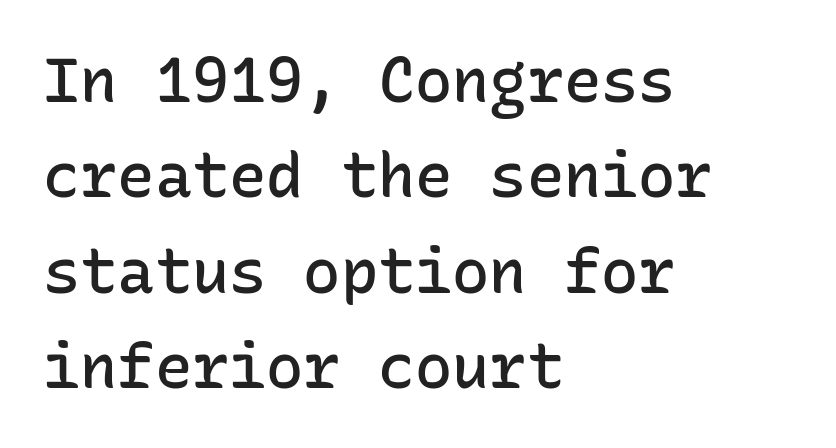
How heavy is the stroke? Medium-heavy — a semibold, shy of bold. Does the type have serifs? No, each stem ends abruptly. Does the leading feel generous? No, just average. Fixed-width glyphs throughout — classic coding-font behaviour. Layout note: lines flush left.
